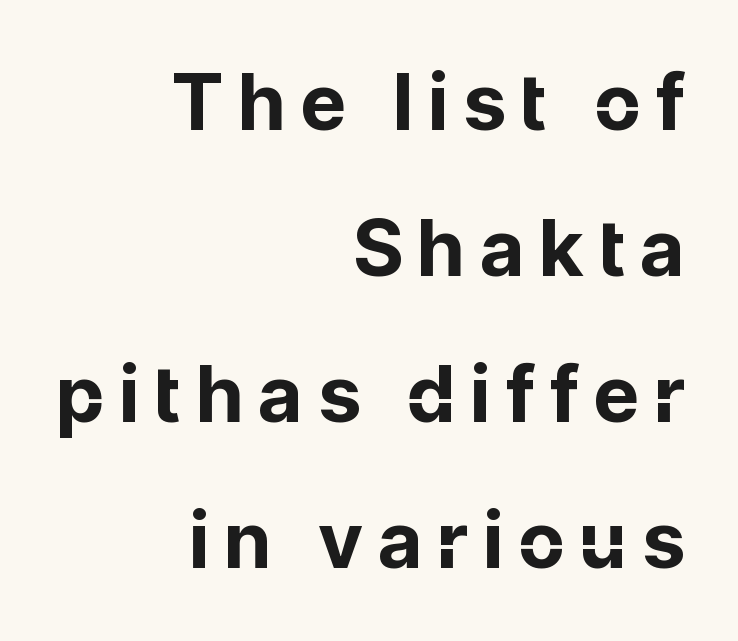
{"serif": "no", "italic": "no", "bold": "yes", "weight": "bold", "width": "normal", "stroke_contrast": "low", "x_height": "medium", "monospaced": "no", "underline": "no", "align": "right", "line_spacing_ratio": 1.87, "letter_spacing": "wide", "letter_spacing_em": 0.21, "glyph_px": 78}
